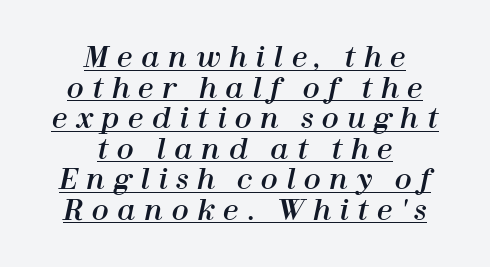
Q: Is the text italic (slanted)? A: Yes, it leans right by about 12 degrees.
Q: Is the text underlined? A: Yes.
Q: How is the paragraph aligned? A: Centered.
Q: Is the spacing between letters normal or unusually wide? A: Unusually wide.
Q: Is the spacing between lines tight, normal or loose? A: Tight.
Q: Width (condensed, normal, or wide)? A: Normal.
Q: Stroke contrast? A: High.
Q: x-height? A: Medium.
Q: Monospaced? A: No.
